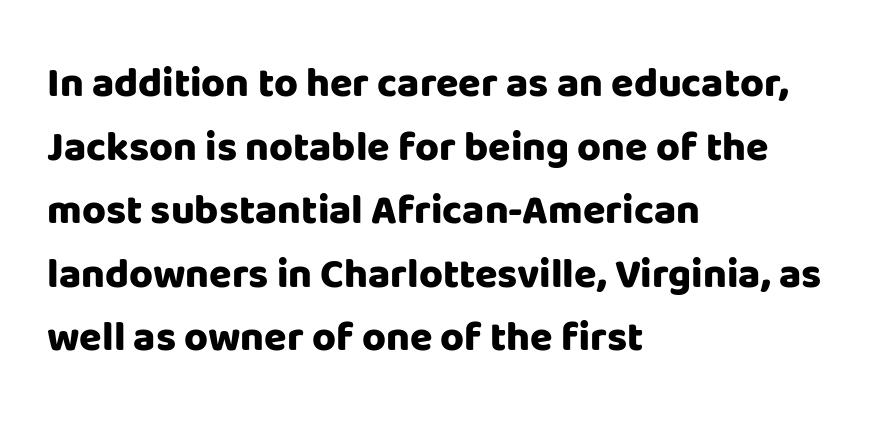
Q: Is the text bold? A: Yes.
Q: Is the text italic (slanted)? A: No, it is upright.
Q: Is the typeface a serif or a sans-serif typeface? A: Sans-serif.
Q: Is the text underlined? A: No.
Q: How is the paragraph aligned? A: Left-aligned.
Q: Is the spacing between letters normal or unusually wide? A: Normal.
Q: Is the spacing between lines tight, normal or loose? A: Normal.
Q: Width (condensed, normal, or wide)? A: Normal.
Q: Stroke contrast? A: Low.
Q: x-height? A: Large.
Q: Monospaced? A: No.
